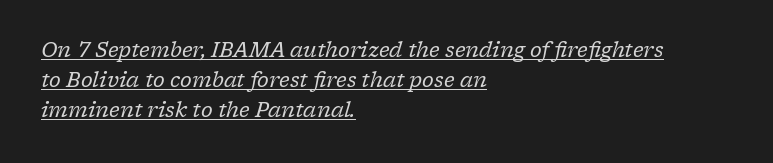
Letters have the restrained weight of plain body copy at most. Each line of the rendering has a horizontal stroke beneath the glyphs. Style check: oblique. Where is the straight margin? On the left. What's the leading like? Ordinary, nothing unusual. Between one letter and the next there's only the usual sliver of space.
